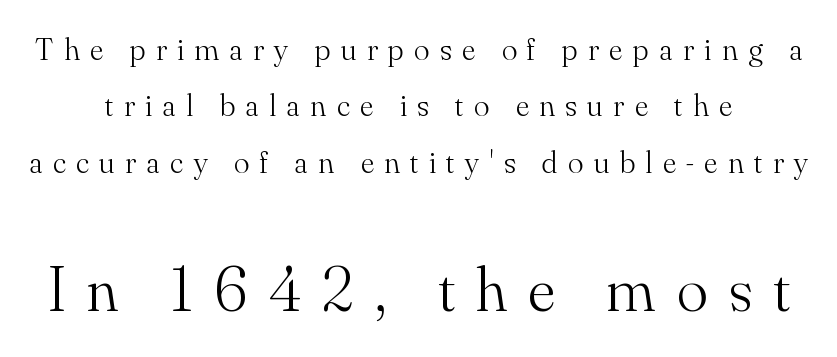
This sample uses expanded letter spacing, leaving extra air between glyphs. The typeface chosen for these lines features serifs. Nobody drew a line under any word here. The lettering holds an erect, upright posture throughout. A student would notice the bottom passage is typeset larger than what precedes it.
